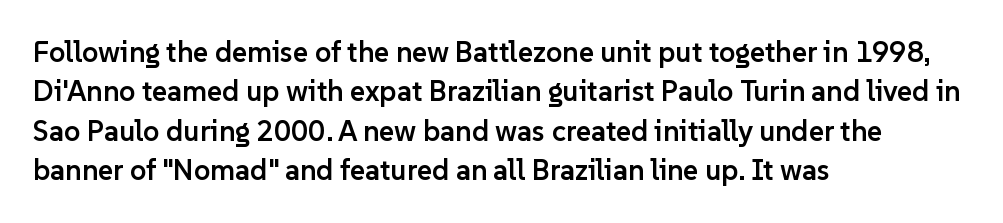
The image shows 29 px semibold sans-serif type, upright; set left-aligned, normal line spacing (1.36x), normal letter spacing, not underlined; low stroke contrast and a medium x-height.
